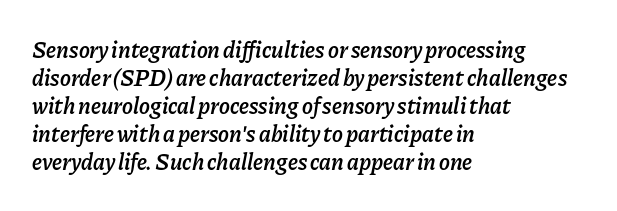
Honestly, there is no underline to notice here at all. There is no visible air inserted between adjacent glyphs. Emphasis by weight is partial: semibold. The compositor pushed each line to the left boundary.
